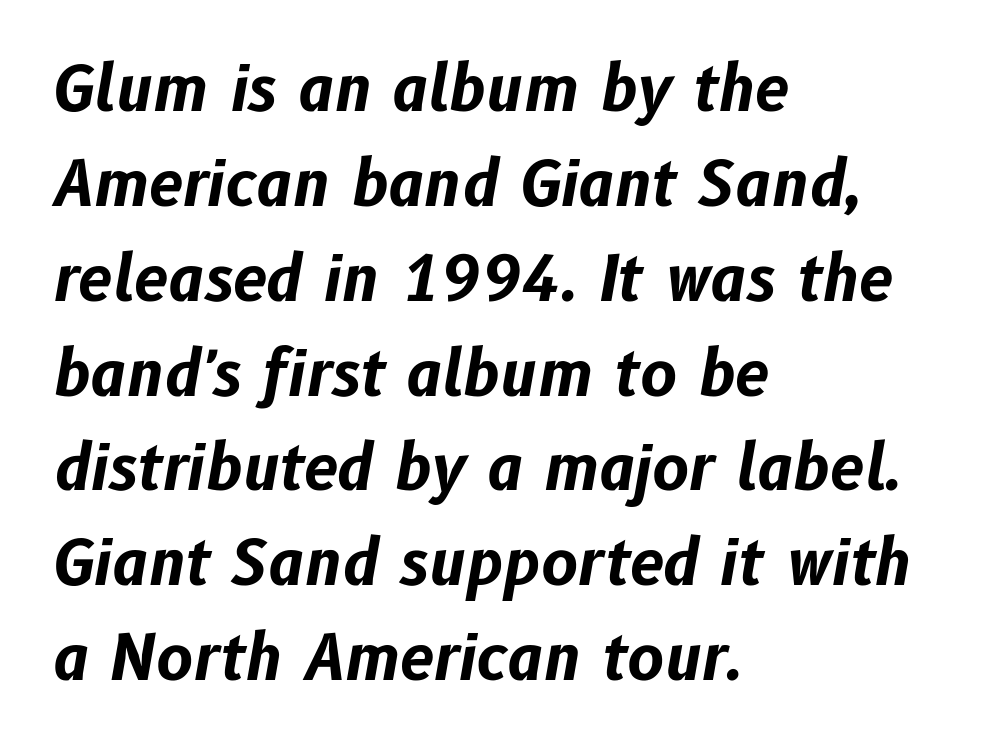
{"italic": "yes", "lean": "right", "slant_degrees": 10, "bold": "yes", "weight": "bold", "width": "normal", "stroke_contrast": "low", "x_height": "medium", "monospaced": "no", "underline": "no", "align": "left", "line_spacing": "normal", "line_spacing_ratio": 1.53, "letter_spacing": "normal", "letter_spacing_em": 0.0, "glyph_px": 62}
